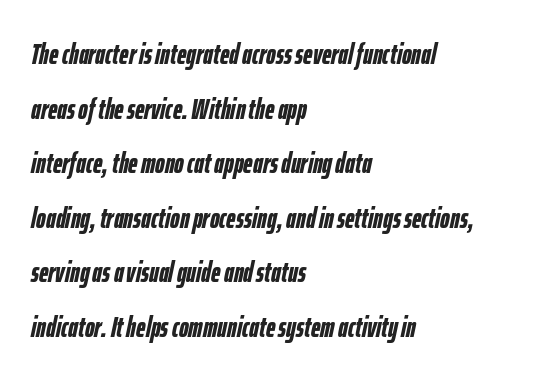
The image shows 29 px semibold, condensed type, italic (leaning right); set left-aligned, line spacing 1.88x, normal letter spacing, not underlined; low stroke contrast and a medium x-height.
